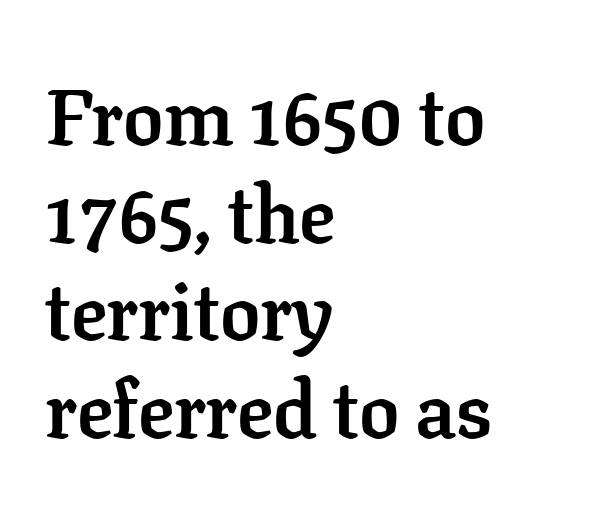
Heavy-handed strokes throughout: this text is bold. Check the space under the baseline: it is left empty. Do the characters align in a grid? No, the font is proportional. Tracking value appears to be zero — textbook default spacing. Line beginnings align vertically; line endings do not. Regarding serifs, this sample has them.
